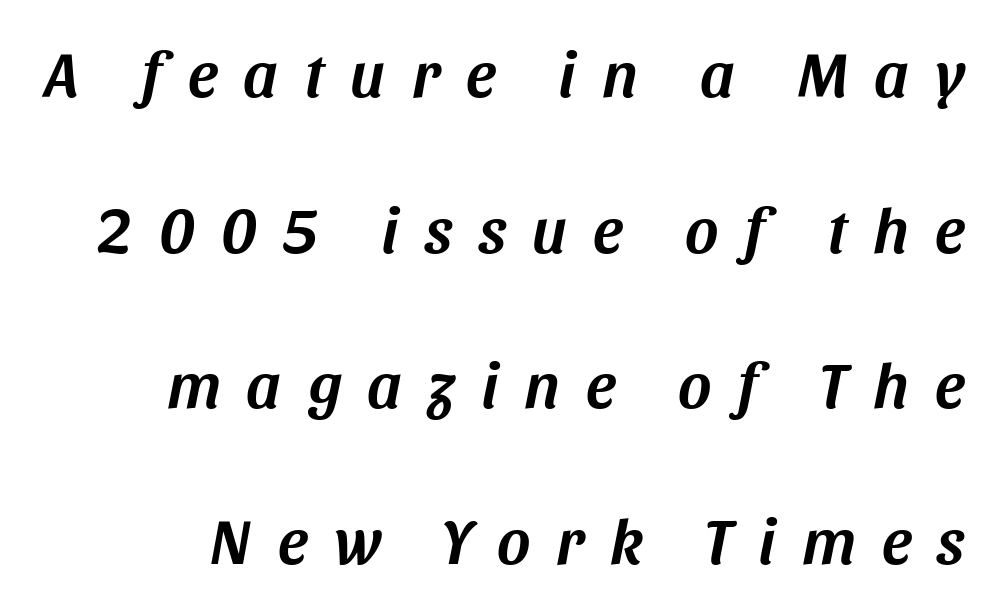
This rendering widens character spacing well past its baseline value. The rendering uses natural spacing where letterforms have individual widths. Widely set lines give the paragraph a tall, airy silhouette. Underline: absent. Italic: yes, the glyphs are oblique.
